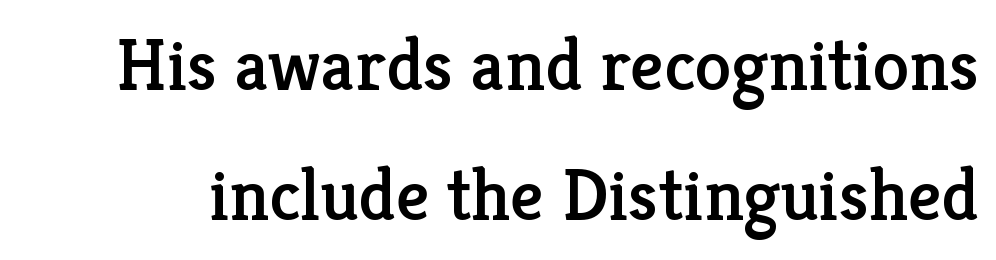
The letters advance in unequal steps, a hallmark of proportional type. Look at the bottom of the vertical strokes: they flare into serifs here. Characters remain perfectly vertical along every line. Just letters on the line, the space beneath them empty.
